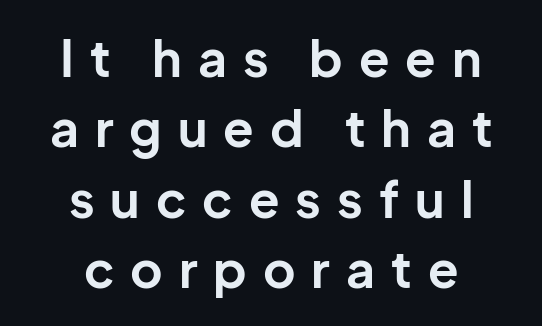
{"serif": "no", "italic": "no", "bold": "yes", "weight": "bold", "width": "normal", "stroke_contrast": "low", "x_height": "medium", "monospaced": "no", "underline": "no", "align": "center", "line_spacing": "normal", "line_spacing_ratio": 1.41, "letter_spacing": "wide", "letter_spacing_em": 0.32, "glyph_px": 50}
